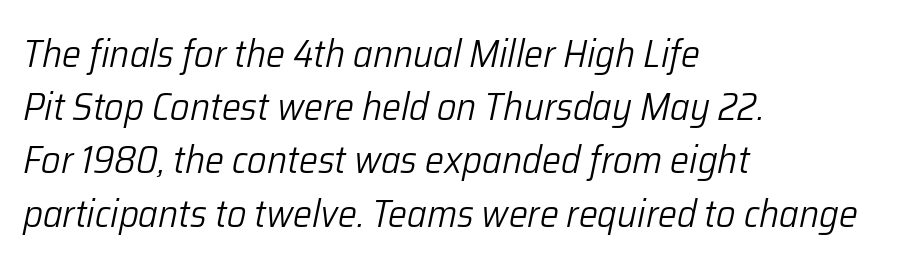
Q: Is the text bold? A: No.
Q: Is the text italic (slanted)? A: Yes, it leans right by about 12 degrees.
Q: Is the text underlined? A: No.
Q: How is the paragraph aligned? A: Left-aligned.
Q: Is the spacing between letters normal or unusually wide? A: Normal.
Q: Is the spacing between lines tight, normal or loose? A: Normal.
Q: Width (condensed, normal, or wide)? A: Normal.
Q: Stroke contrast? A: Low.
Q: x-height? A: Medium.
Q: Monospaced? A: No.
